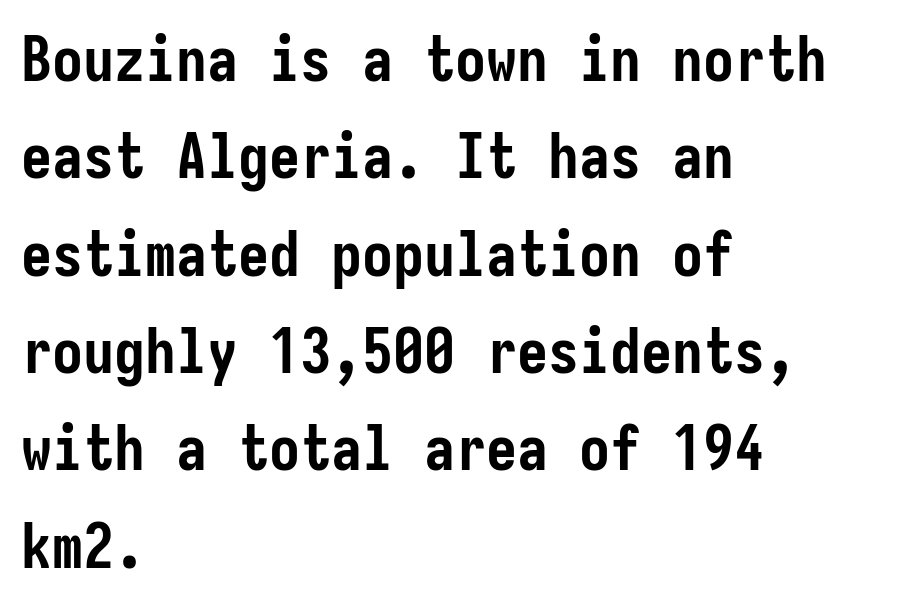
Q: Is the text bold? A: Yes.
Q: Is the text italic (slanted)? A: No, it is upright.
Q: Is the typeface a serif or a sans-serif typeface? A: Sans-serif.
Q: Is the text underlined? A: No.
Q: How is the paragraph aligned? A: Left-aligned.
Q: Is the spacing between letters normal or unusually wide? A: Normal.
Q: Is the spacing between lines tight, normal or loose? A: Normal.
Q: Width (condensed, normal, or wide)? A: Condensed.
Q: Stroke contrast? A: Low.
Q: x-height? A: Medium.
